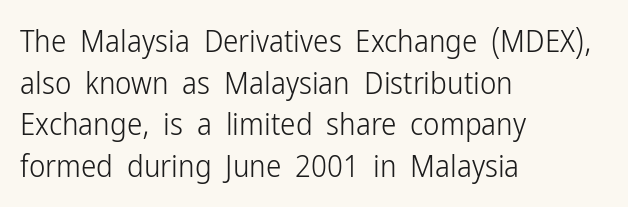
No feet cap the strokes, marking this as sans-serif type. Letters rest on an invisible, unmarked baseline. Horizontal bands of white between lines are of average thickness. Heft: none added — not bold. Tracking here is standard; glyphs follow each other at the usual distance.
